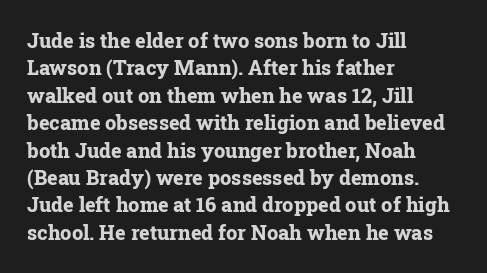
{"italic": "no", "bold": "yes", "underline": "no", "align": "left", "line_spacing": "normal", "line_spacing_ratio": 1.37, "letter_spacing": "normal", "letter_spacing_em": 0.0, "glyph_px": 20}
